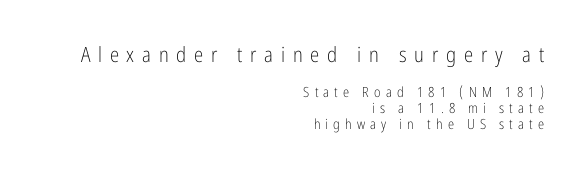
{"italic": "no", "bold": "no", "underline": "no", "align": "right", "line_spacing": "tight", "line_spacing_ratio": 1.15, "letter_spacing": "wide", "letter_spacing_em": 0.37, "larger_block": "first", "size_ratio": 1.5, "glyph_px": 21}
